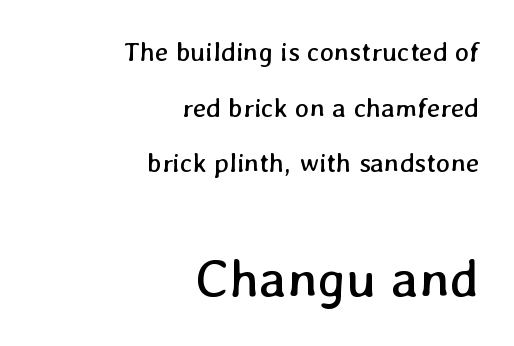
Q: Is the text bold? A: No.
Q: Is the text underlined? A: No.
Q: How is the paragraph aligned? A: Right-aligned.
Q: Is the spacing between letters normal or unusually wide? A: Normal.
Q: Is the spacing between lines tight, normal or loose? A: Loose.
Q: Which block of text is set in a larger size, the first (top) or the second (bottom)? A: The second (bottom) one.
Q: Width (condensed, normal, or wide)? A: Normal.
Q: Stroke contrast? A: Low.
Q: x-height? A: Medium.
Q: Monospaced? A: No.
